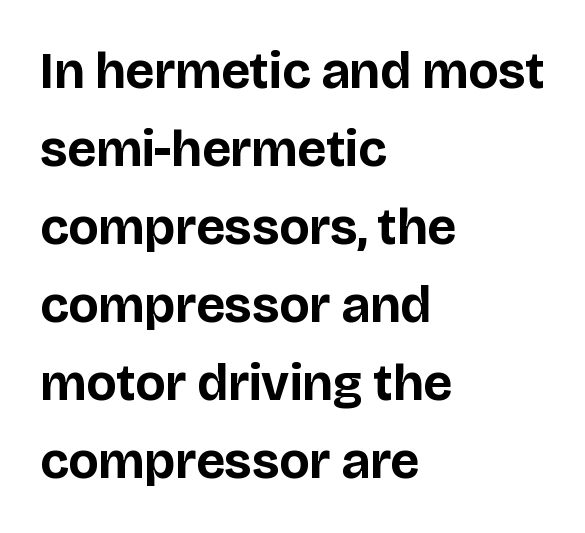
The gap between lines stays unmarked. This is sans-serif lettering, the kind often seen on screens and signage. The passage shown is typed in a proportional face where columns would drift. The type sits square on the baseline with zero lean. Nothing unusual about the tracking: characters are spaced as the font intends.
